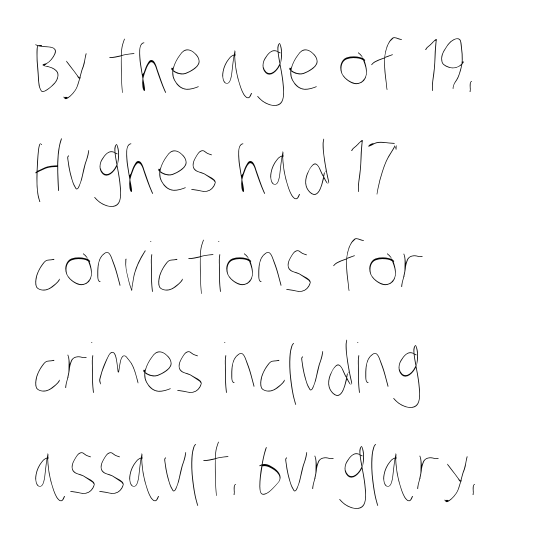
These glyphs show unthickened strokes, regular width or finer. Is there much room between lines? A standard amount, neither cramped nor airy. Short note: letters normally spaced. The paragraph has a hard left edge and a soft right edge.
